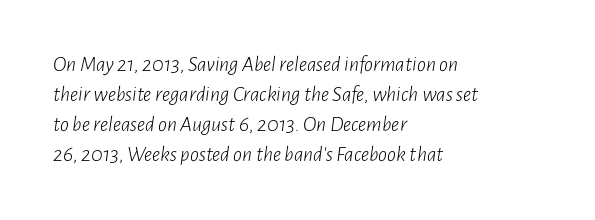
The image shows 22 px text type, italic (leaning right); set left-aligned, normal line spacing (1.37x), normal letter spacing, not underlined.
